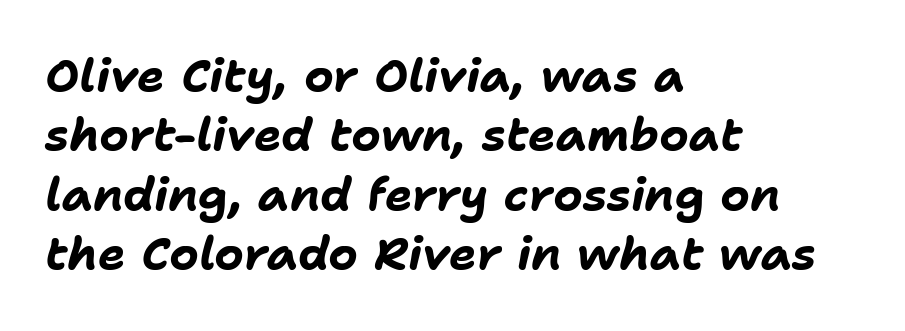
The words here are not underlined. You could not count columns in this text — the font is proportionally spaced. These lines carry a lot of weight — the face is fully bold. These lines keep a tight, regular rhythm from letter to letter.
